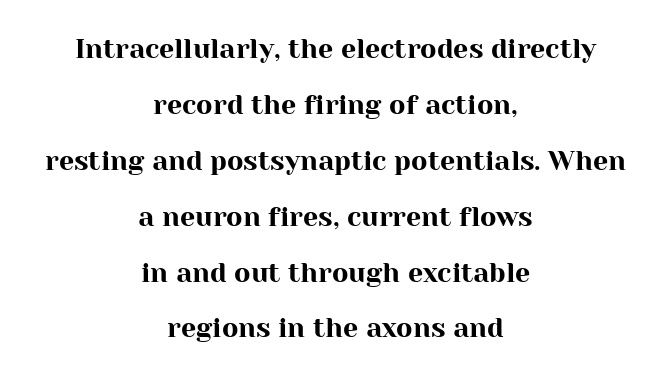
The image shows 27 px text type, upright; set centered, loose line spacing (2.07x), normal letter spacing, not underlined.
